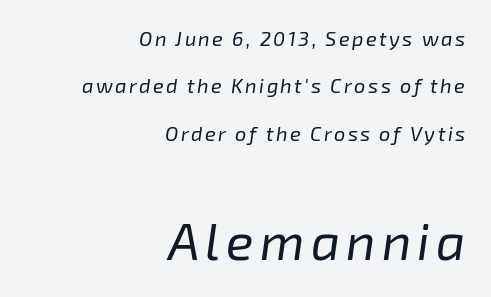
Q: Is the text bold? A: No.
Q: Is the text italic (slanted)? A: Yes, it leans right by about 8 degrees.
Q: Is the text underlined? A: No.
Q: How is the paragraph aligned? A: Right-aligned.
Q: Is the spacing between lines tight, normal or loose? A: Loose.
Q: Which block of text is set in a larger size, the first (top) or the second (bottom)? A: The second (bottom) one.
Q: Width (condensed, normal, or wide)? A: Normal.
Q: Stroke contrast? A: Low.
Q: x-height? A: Medium.
Q: Monospaced? A: No.
